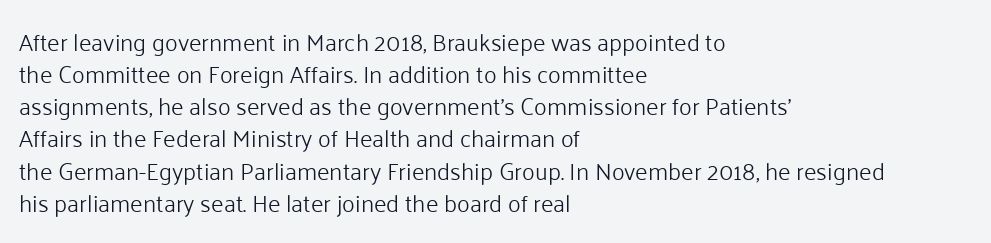
{"italic": "no", "bold": "no", "underline": "no", "align": "left", "line_spacing": "normal", "line_spacing_ratio": 1.34, "letter_spacing": "normal", "letter_spacing_em": 0.0, "glyph_px": 24}
